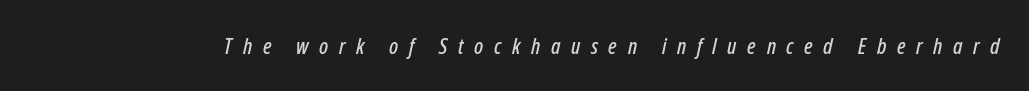
Q: Is the text italic (slanted)? A: Yes, it leans right by about 12 degrees.
Q: Is the text underlined? A: No.
Q: Is the spacing between letters normal or unusually wide? A: Unusually wide.
